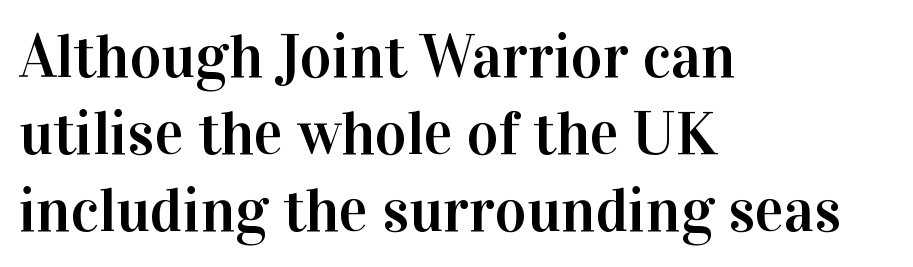
{"serif": "yes", "italic": "no", "width": "normal", "stroke_contrast": "high", "x_height": "medium", "monospaced": "no", "underline": "no", "align": "left", "line_spacing": "normal", "line_spacing_ratio": 1.26, "letter_spacing": "normal", "letter_spacing_em": 0.0, "glyph_px": 61}
